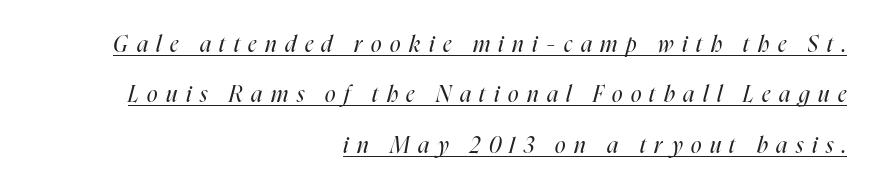
Q: Is the text bold? A: No.
Q: Is the text italic (slanted)? A: Yes, it leans right by about 16 degrees.
Q: Is the text underlined? A: Yes.
Q: How is the paragraph aligned? A: Right-aligned.
Q: Is the spacing between letters normal or unusually wide? A: Unusually wide.
Q: Is the spacing between lines tight, normal or loose? A: Loose.
